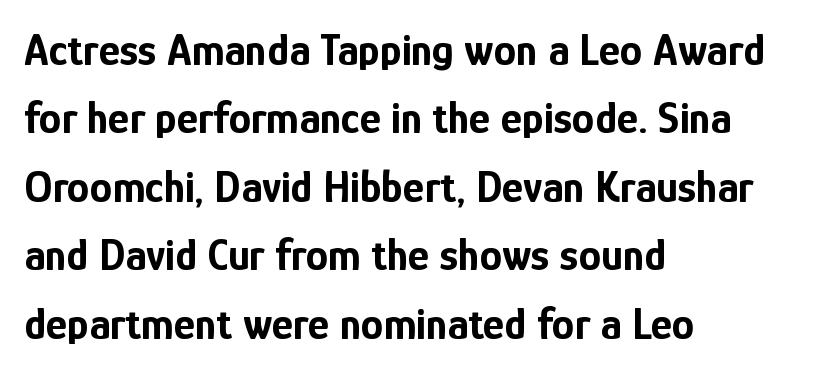
Q: Is the text bold? A: Yes.
Q: Is the text italic (slanted)? A: No, it is upright.
Q: Is the typeface a serif or a sans-serif typeface? A: Sans-serif.
Q: Is the text underlined? A: No.
Q: How is the paragraph aligned? A: Left-aligned.
Q: Is the spacing between letters normal or unusually wide? A: Normal.
Q: Is the spacing between lines tight, normal or loose? A: Normal.
Q: Width (condensed, normal, or wide)? A: Condensed.
Q: Stroke contrast? A: Low.
Q: x-height? A: Medium.
Q: Monospaced? A: No.
